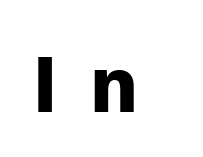
Q: Is the text italic (slanted)? A: No, it is upright.
Q: Is the typeface a serif or a sans-serif typeface? A: Sans-serif.
Q: Is the text underlined? A: No.
Q: Is the spacing between letters normal or unusually wide? A: Unusually wide.
Q: Width (condensed, normal, or wide)? A: Normal.
Q: Stroke contrast? A: Low.
Q: x-height? A: Medium.
Q: Monospaced? A: No.
